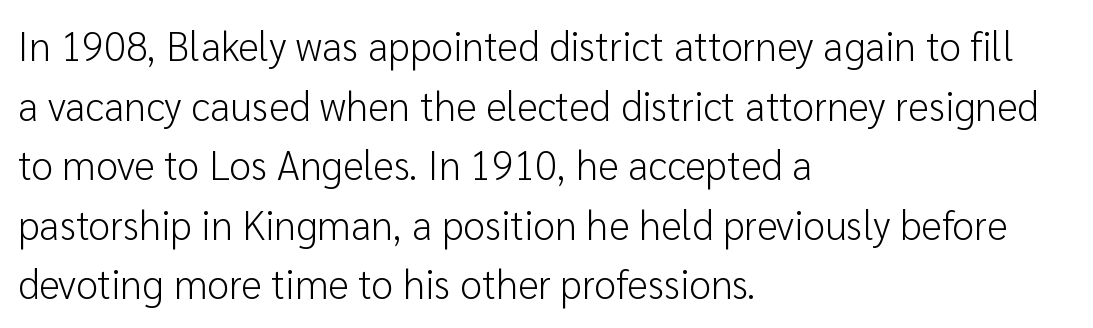
{"serif": "no", "italic": "no", "bold": "no", "weight": "light", "width": "normal", "stroke_contrast": "low", "x_height": "medium", "monospaced": "no", "underline": "no", "align": "left", "line_spacing": "normal", "line_spacing_ratio": 1.49, "letter_spacing": "normal", "letter_spacing_em": 0.0, "glyph_px": 40}
